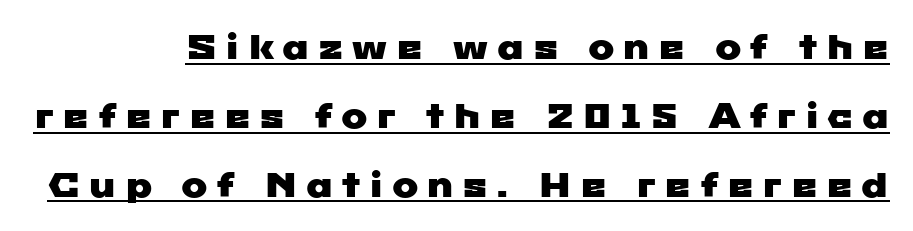
The image shows 35 px wide sans-serif type; set loose line spacing (1.97x), unusually wide letter spacing (+0.23 em), underlined; low stroke contrast and a medium x-height.
